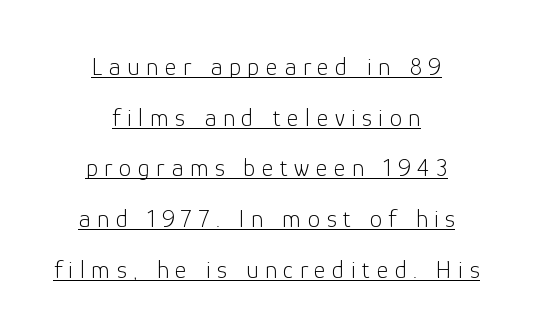
Q: Is the text bold? A: No.
Q: Is the text italic (slanted)? A: No, it is upright.
Q: Is the text underlined? A: Yes.
Q: How is the paragraph aligned? A: Centered.
Q: Is the spacing between letters normal or unusually wide? A: Unusually wide.
Q: Is the spacing between lines tight, normal or loose? A: Loose.
